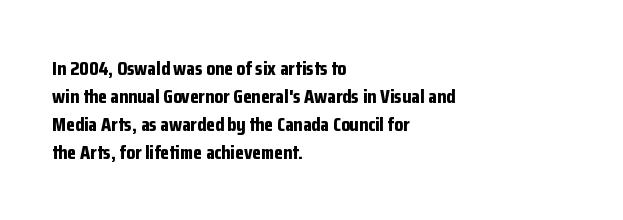
The image shows 20 px bold type, upright; set left-aligned, normal line spacing (1.4x), normal letter spacing, not underlined.
